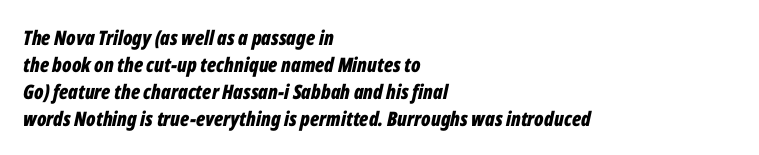
{"italic": "yes", "lean": "right", "slant_degrees": 12, "bold": "yes", "underline": "no", "align": "left", "line_spacing": "normal", "line_spacing_ratio": 1.35, "letter_spacing": "normal", "letter_spacing_em": 0.0, "glyph_px": 20}
